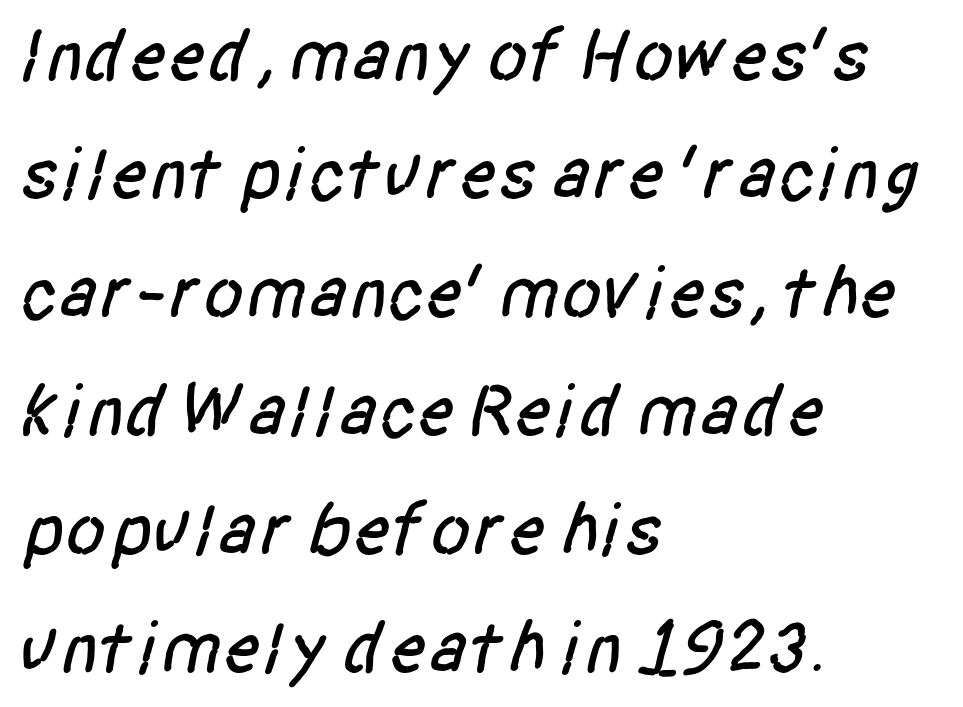
{"serif": "no", "width": "condensed", "stroke_contrast": "low", "x_height": "large", "monospaced": "no", "underline": "no", "align": "left", "line_spacing": "normal", "line_spacing_ratio": 1.6, "letter_spacing": "normal", "letter_spacing_em": 0.0, "glyph_px": 74}
